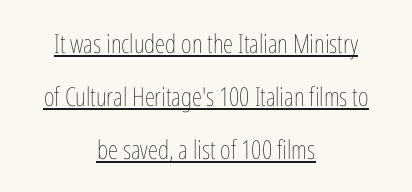
The rendering uses the underline text-decoration. Reading down the block, each line starts at a different indent, mirrored at its end. Students, note that the glyphs here touch the page at normal intervals. Weight class: somewhere from thin through regular. Students, observe: this is what heavily led, spacious text looks like.
